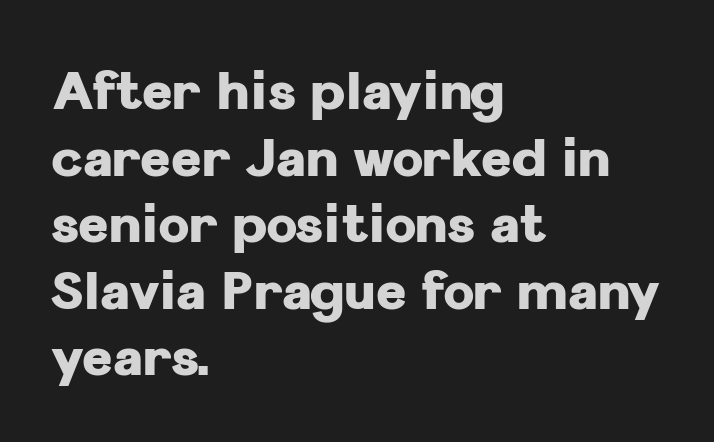
Nobody drew a line under any word here. How are the letters spaced? Ordinarily, with no added tracking. These lines carry a lot of weight — the face is fully bold. A roman cut, with each character standing at attention. Line starts are locked; line ends wander.
